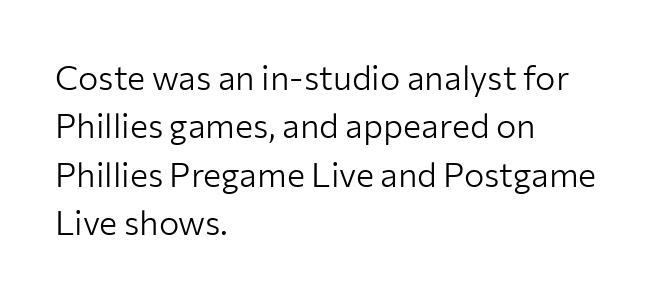
Q: Is the text bold? A: No.
Q: Is the text italic (slanted)? A: No, it is upright.
Q: Is the typeface a serif or a sans-serif typeface? A: Sans-serif.
Q: Is the text underlined? A: No.
Q: How is the paragraph aligned? A: Left-aligned.
Q: Is the spacing between letters normal or unusually wide? A: Normal.
Q: Is the spacing between lines tight, normal or loose? A: Normal.
Q: Width (condensed, normal, or wide)? A: Normal.
Q: Stroke contrast? A: Low.
Q: x-height? A: Medium.
Q: Monospaced? A: No.
